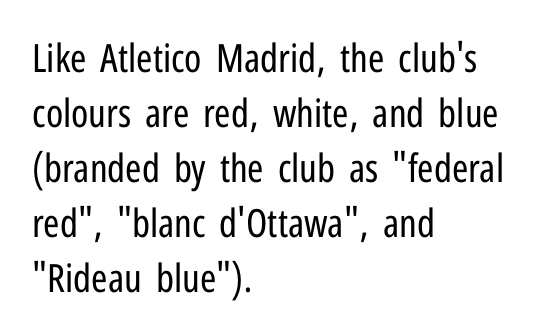
{"serif": "no", "italic": "no", "bold": "no", "weight": "regular", "width": "condensed", "stroke_contrast": "low", "x_height": "medium", "monospaced": "no", "underline": "no", "align": "left", "line_spacing": "normal", "line_spacing_ratio": 1.41, "letter_spacing": "normal", "letter_spacing_em": 0.0, "glyph_px": 39}
